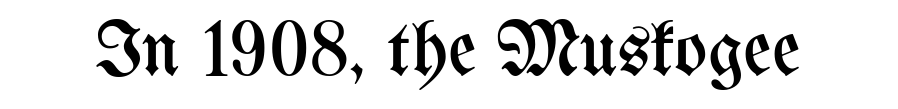
{"italic": "no", "bold": "no", "weight": "regular", "width": "condensed", "stroke_contrast": "medium", "x_height": "medium", "monospaced": "no", "underline": "no", "letter_spacing": "normal", "letter_spacing_em": 0.0, "glyph_px": 78}
